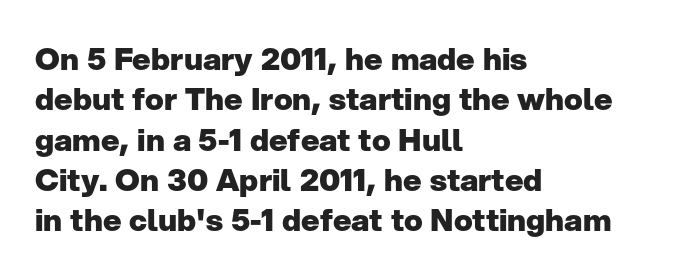
This block has exactly the height ordinary leading produces. Nothing unusual about the tracking: characters are spaced as the font intends. Unmarked baselines from the first word to the last. A sans-serif font was chosen for this passage. The passage is arranged the way most books set body copy — flush left. Think of a printed novel: that variable character pitch is what you see here.
